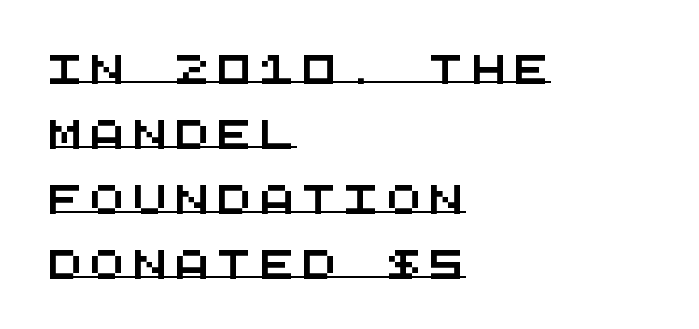
The image shows 29 px wide sans-serif type, monospaced; set left-aligned, loose line spacing (2.24x), unusually wide letter spacing (+0.26 em), underlined; medium stroke contrast and a large x-height.
